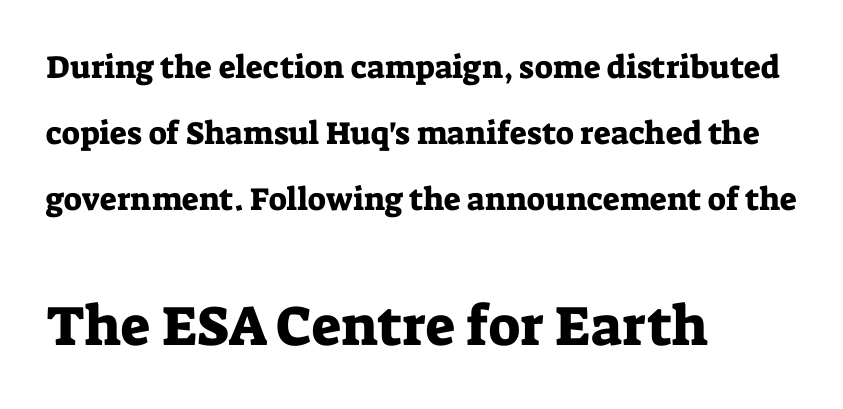
The image shows 56 px serif type, upright; set left-aligned, loose line spacing (2.06x), normal letter spacing, not underlined; the second (bottom) block is 1.75x larger; low stroke contrast and a medium x-height.
